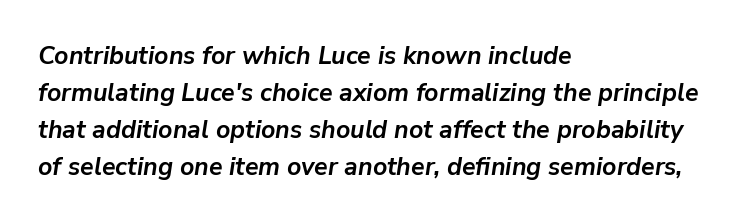
{"italic": "yes", "lean": "right", "slant_degrees": 9, "bold": "yes", "underline": "no", "align": "left", "line_spacing": "normal", "line_spacing_ratio": 1.48, "letter_spacing": "normal", "letter_spacing_em": 0.0, "glyph_px": 25}
